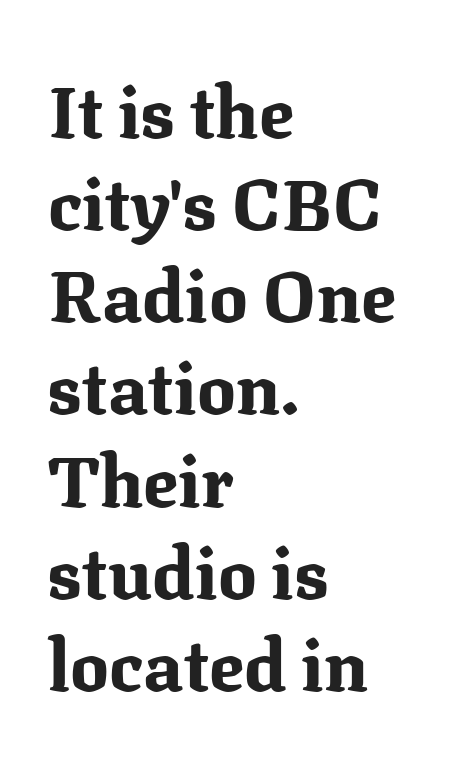
Q: Is the text bold? A: Yes.
Q: Is the text italic (slanted)? A: No, it is upright.
Q: Is the typeface a serif or a sans-serif typeface? A: Serif.
Q: Is the text underlined? A: No.
Q: How is the paragraph aligned? A: Left-aligned.
Q: Is the spacing between letters normal or unusually wide? A: Normal.
Q: Is the spacing between lines tight, normal or loose? A: Normal.
Q: Width (condensed, normal, or wide)? A: Normal.
Q: Stroke contrast? A: Medium.
Q: x-height? A: Medium.
Q: Monospaced? A: No.
